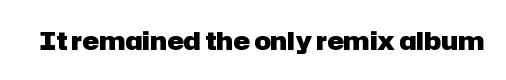
The image shows 25 px bold type, upright; set normal letter spacing, not underlined.
